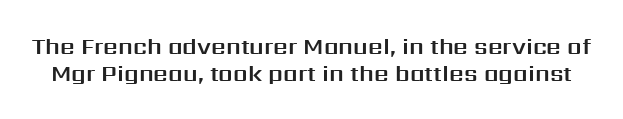
{"italic": "no", "underline": "no", "line_spacing_ratio": 1.16, "letter_spacing": "normal", "letter_spacing_em": 0.0, "glyph_px": 23}
